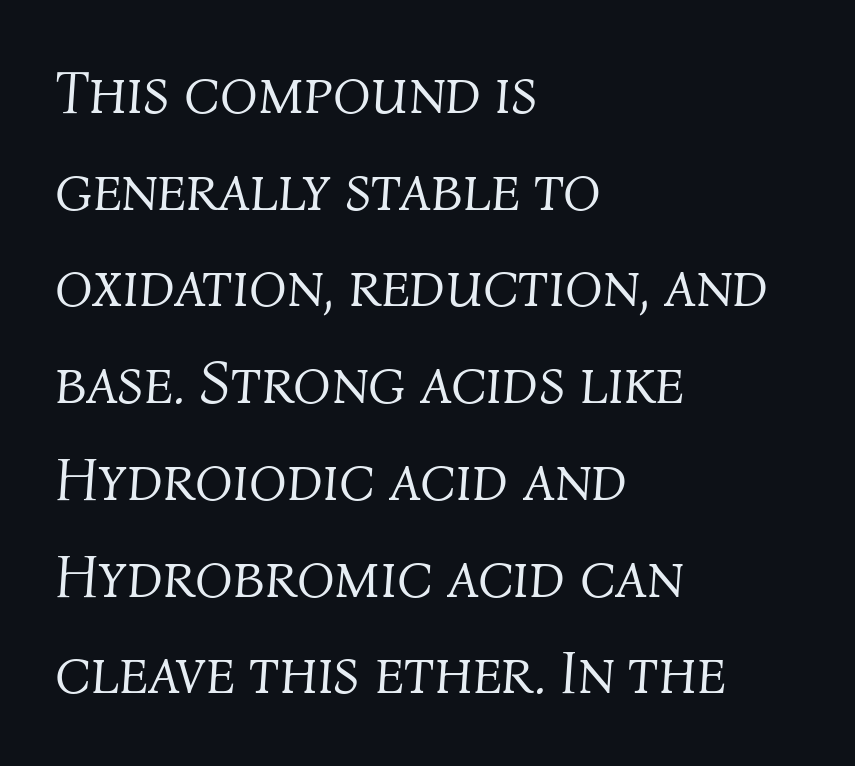
Q: Is the text bold? A: No.
Q: Is the text italic (slanted)? A: Yes, it leans right by about 4 degrees.
Q: Is the text underlined? A: No.
Q: How is the paragraph aligned? A: Left-aligned.
Q: Is the spacing between letters normal or unusually wide? A: Normal.
Q: Is the spacing between lines tight, normal or loose? A: Normal.
Q: Width (condensed, normal, or wide)? A: Normal.
Q: Stroke contrast? A: Medium.
Q: x-height? A: Medium.
Q: Monospaced? A: No.
